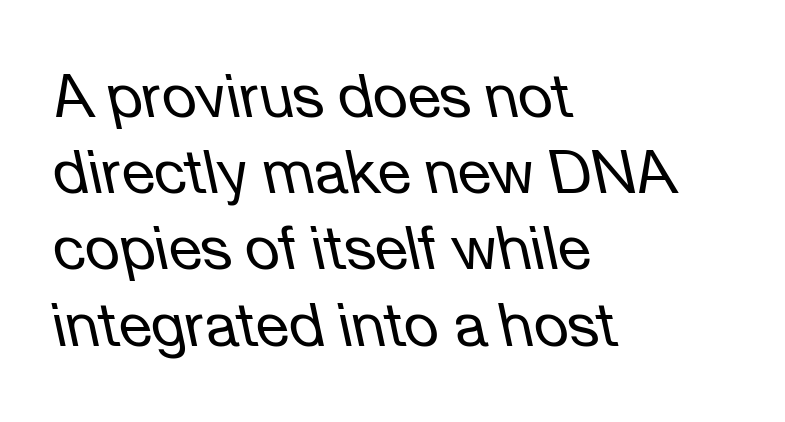
{"italic": "yes", "lean": "left", "slant_degrees": 12, "bold": "no", "weight": "regular", "width": "normal", "stroke_contrast": "low", "x_height": "medium", "monospaced": "no", "underline": "no", "align": "left", "line_spacing": "normal", "line_spacing_ratio": 1.27, "letter_spacing": "normal", "letter_spacing_em": 0.0, "glyph_px": 60}
